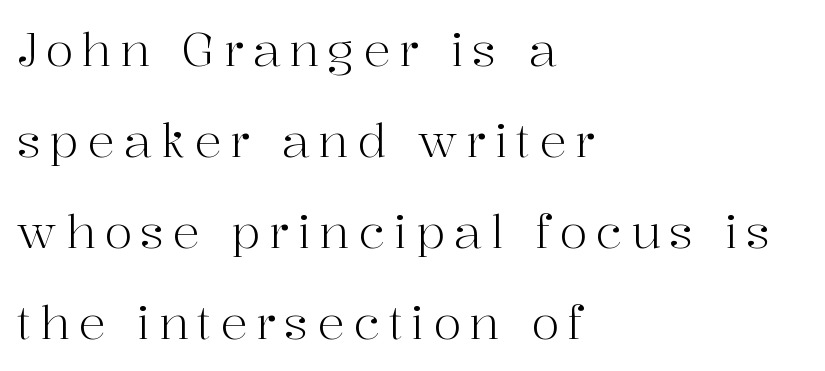
The image shows 46 px light serif type, upright; set left-aligned, loose line spacing (1.98x), not underlined; high stroke contrast and a medium x-height.
